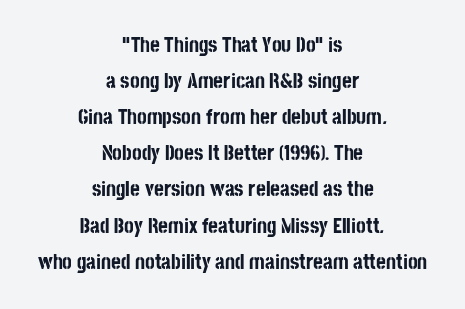
{"italic": "no", "bold": "yes", "underline": "no", "align": "center", "line_spacing_ratio": 1.72, "letter_spacing": "normal", "letter_spacing_em": 0.0, "glyph_px": 21}
